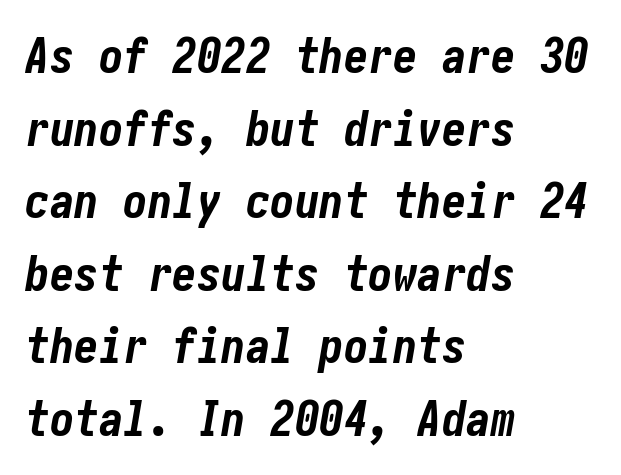
Q: Is the text bold? A: Yes.
Q: Is the text italic (slanted)? A: Yes, it leans right by about 10 degrees.
Q: Is the text underlined? A: No.
Q: How is the paragraph aligned? A: Left-aligned.
Q: Is the spacing between letters normal or unusually wide? A: Normal.
Q: Is the spacing between lines tight, normal or loose? A: Normal.
Q: Width (condensed, normal, or wide)? A: Condensed.
Q: Stroke contrast? A: Low.
Q: x-height? A: Medium.
